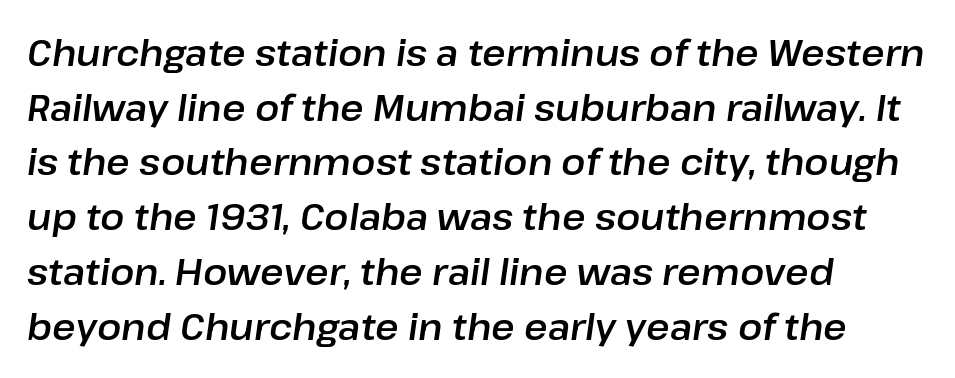
The image shows 36 px text type, italic (leaning right); set left-aligned, normal line spacing (1.52x), normal letter spacing, not underlined; low stroke contrast and a medium x-height.
